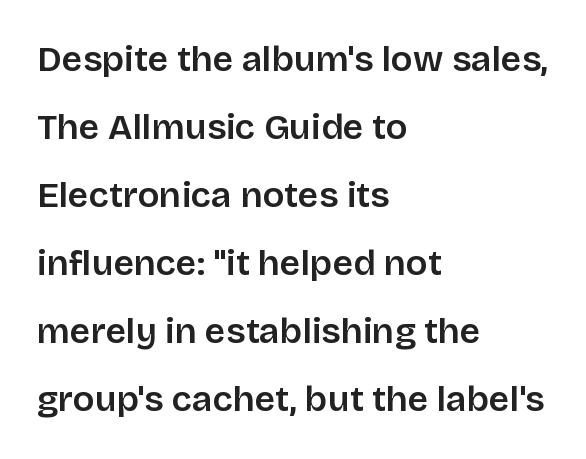
The designer went with a sans here, leaving each stem footless. Compared with a centered layout, this one pins lines to the left instead. Each letter keeps its own natural width here, so spacing adapts to shape. Standard letterfit; no display-style spreading of the glyphs. Every stem runs plumb, perpendicular to the baseline. A clean baseline with only descenders dipping below it.
